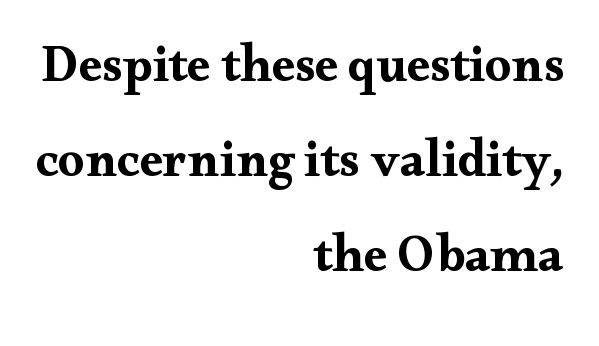
{"serif": "yes", "italic": "no", "bold": "yes", "weight": "bold", "width": "wide", "stroke_contrast": "medium", "x_height": "small", "monospaced": "no", "underline": "no", "align": "right", "line_spacing_ratio": 1.83, "letter_spacing": "normal", "letter_spacing_em": 0.0, "glyph_px": 52}
